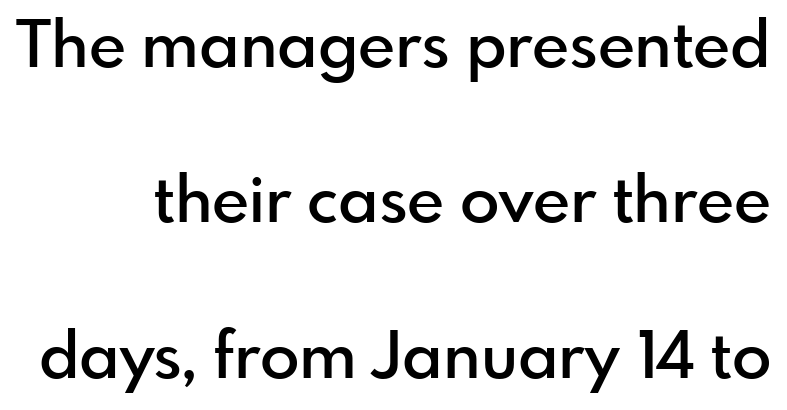
The space between consecutive lines is lavish. No word sits above an underline. A typesetter would label this face a sans. The typography opts for an upright posture over an oblique one. This sample uses plain, unmodified letter spacing. Here the designer chose a conventional face with non-uniform glyph widths.
